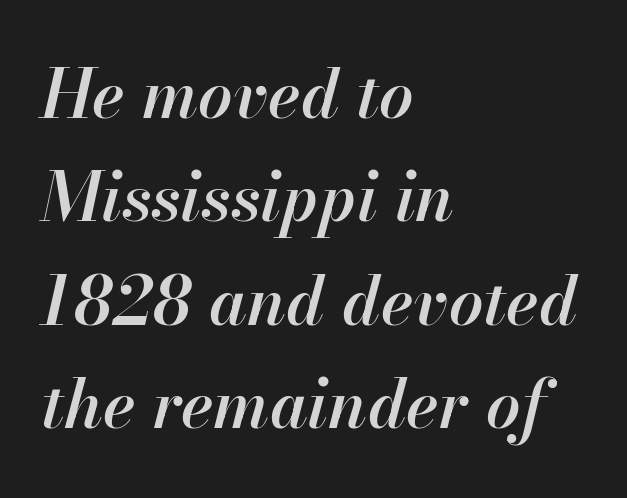
Q: Is the text bold? A: Semi-bold.
Q: Is the text italic (slanted)? A: Yes, it leans right by about 13 degrees.
Q: Is the text underlined? A: No.
Q: How is the paragraph aligned? A: Left-aligned.
Q: Is the spacing between letters normal or unusually wide? A: Normal.
Q: Is the spacing between lines tight, normal or loose? A: Normal.
Q: Width (condensed, normal, or wide)? A: Normal.
Q: Stroke contrast? A: High.
Q: x-height? A: Small.
Q: Monospaced? A: No.
